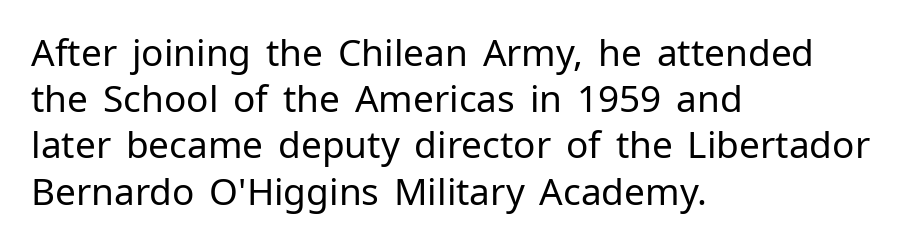
The image shows 37 px regular-weight sans-serif type, upright; set left-aligned, normal line spacing (1.25x), normal letter spacing, not underlined; low stroke contrast and a medium x-height.
